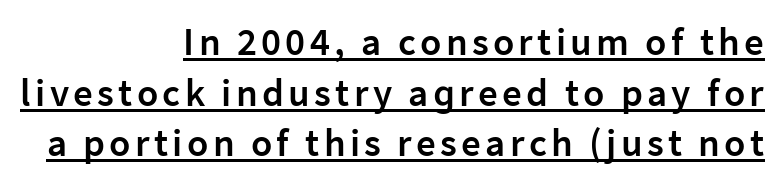
Q: Is the text bold? A: Semi-bold.
Q: Is the text italic (slanted)? A: No, it is upright.
Q: Is the typeface a serif or a sans-serif typeface? A: Sans-serif.
Q: Is the text underlined? A: Yes.
Q: How is the paragraph aligned? A: Right-aligned.
Q: Is the spacing between lines tight, normal or loose? A: Normal.
Q: Width (condensed, normal, or wide)? A: Normal.
Q: Stroke contrast? A: Low.
Q: x-height? A: Medium.
Q: Monospaced? A: No.
